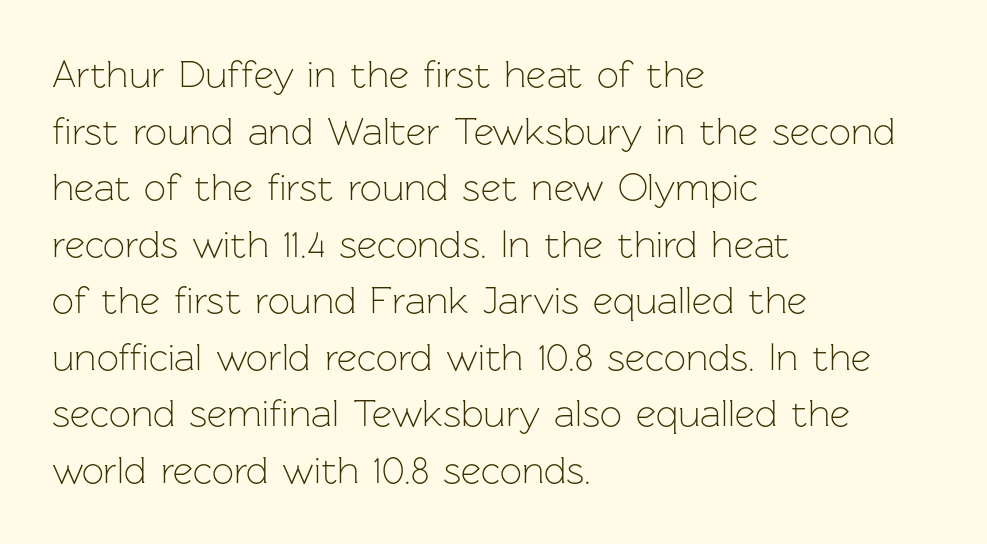
Each line starts at the same left margin while the right side varies. On a weight scale, this lands at 450 or below. A bare baseline throughout the passage. The space between consecutive lines is moderate. The line texture is even and compact thanks to regular tracking. Here the designer chose a conventional face with non-uniform glyph widths.
